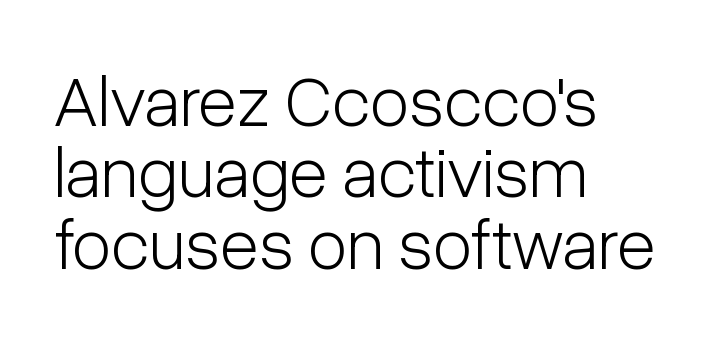
Q: Is the text bold? A: No.
Q: Is the text italic (slanted)? A: No, it is upright.
Q: Is the typeface a serif or a sans-serif typeface? A: Sans-serif.
Q: Is the text underlined? A: No.
Q: How is the paragraph aligned? A: Left-aligned.
Q: Is the spacing between letters normal or unusually wide? A: Normal.
Q: Is the spacing between lines tight, normal or loose? A: Tight.
Q: Width (condensed, normal, or wide)? A: Condensed.
Q: Stroke contrast? A: Low.
Q: x-height? A: Medium.
Q: Monospaced? A: No.
